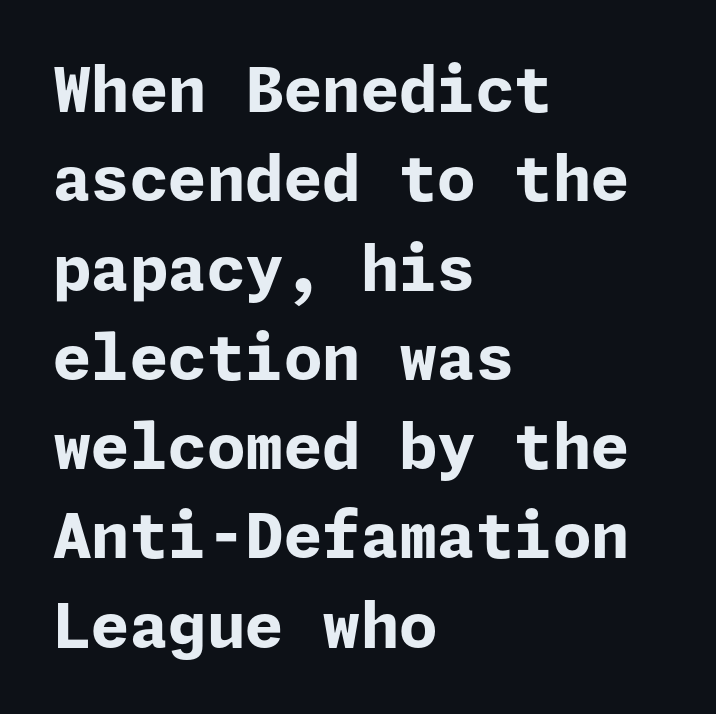
The image shows 62 px bold sans-serif type, upright; set left-aligned, normal line spacing (1.44x), normal letter spacing, not underlined; low stroke contrast and a medium x-height.
